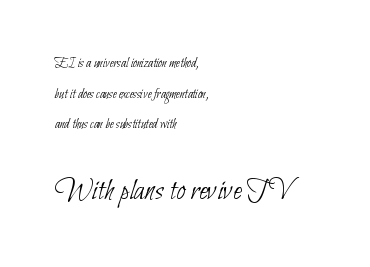
The image shows 31 px thin, condensed sans-serif type; set left-aligned, loose line spacing (2.19x), normal letter spacing, not underlined; the second (bottom) block is 2.21x larger; low stroke contrast and a small x-height.
